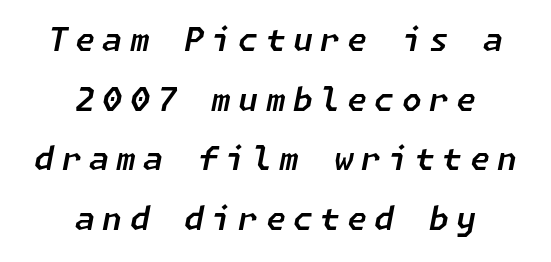
{"italic": "yes", "lean": "right", "slant_degrees": 11, "width": "normal", "stroke_contrast": "low", "x_height": "medium", "underline": "no", "align": "center", "line_spacing_ratio": 1.86, "letter_spacing": "wide", "letter_spacing_em": 0.23, "glyph_px": 32}
